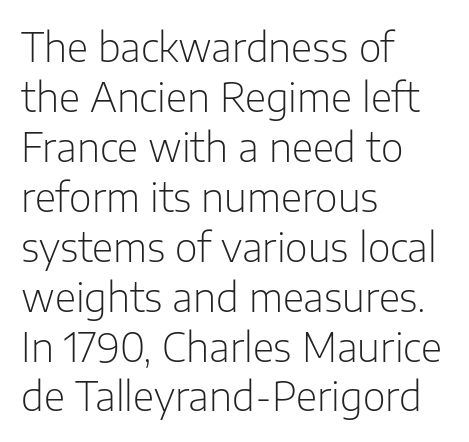
Q: Is the text bold? A: No.
Q: Is the text italic (slanted)? A: No, it is upright.
Q: Is the typeface a serif or a sans-serif typeface? A: Sans-serif.
Q: Is the text underlined? A: No.
Q: How is the paragraph aligned? A: Left-aligned.
Q: Is the spacing between letters normal or unusually wide? A: Normal.
Q: Is the spacing between lines tight, normal or loose? A: Normal.
Q: Width (condensed, normal, or wide)? A: Normal.
Q: Stroke contrast? A: Low.
Q: x-height? A: Medium.
Q: Monospaced? A: No.
